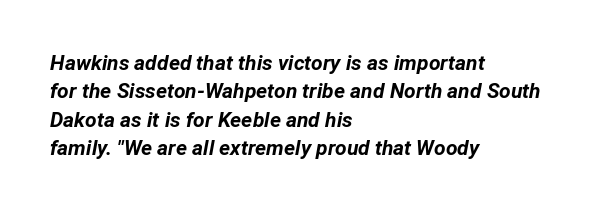
The image shows 21 px bold type, italic (leaning right); set left-aligned, normal line spacing (1.35x), normal letter spacing, not underlined.
